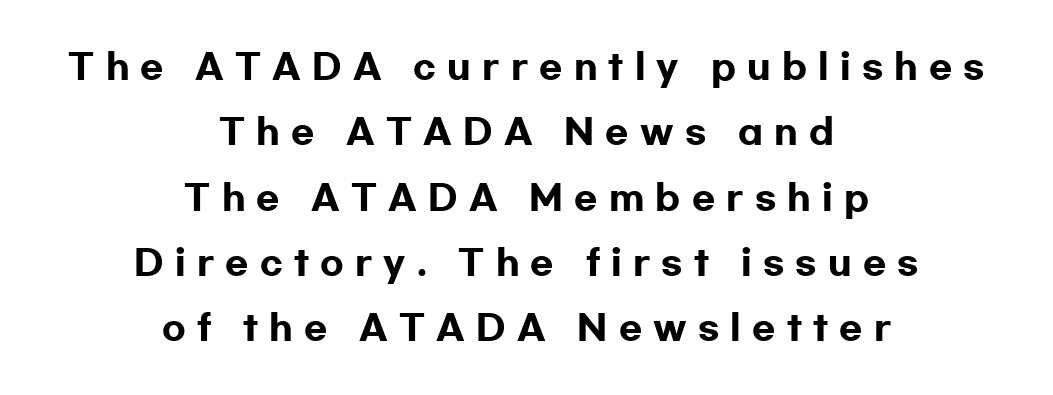
Plain, unruled lines of type. The face used here is a sans, in the tradition of grotesques and geometrics. Airy leading. You could not count columns in this text — the font is proportionally spaced.
